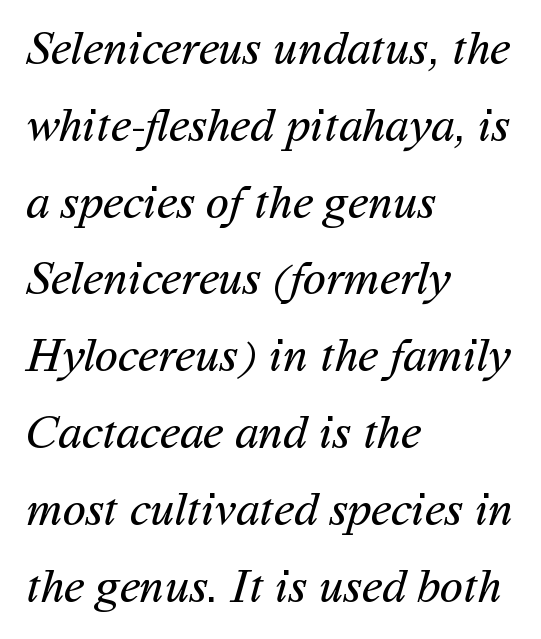
{"serif": "no", "bold": "no", "weight": "regular", "width": "normal", "stroke_contrast": "medium", "x_height": "medium", "monospaced": "no", "underline": "no", "align": "left", "line_spacing": "normal", "line_spacing_ratio": 1.6, "letter_spacing": "normal", "letter_spacing_em": 0.0, "glyph_px": 48}
